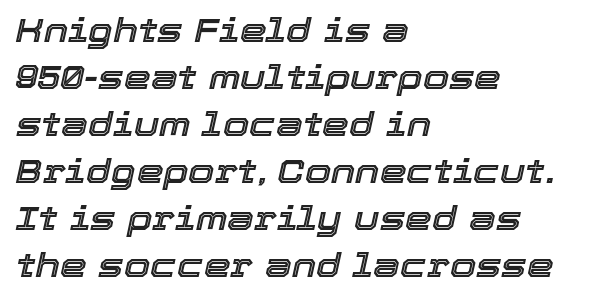
Is this a fixed-width face? No — the glyphs have proportional, varying widths. It's the slanting kind of type. The specimen omits any rule beneath the text block's lines. Caption: standard tracking, unaltered. Regular leading. Each line starts at the same left margin while the right side varies.
